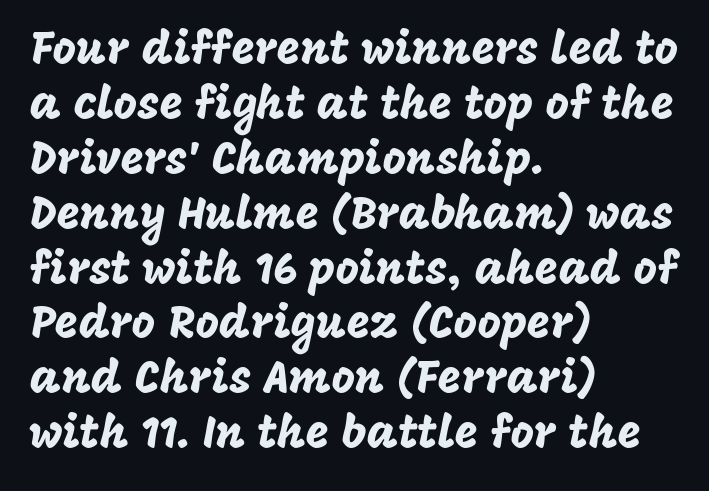
{"serif": "no", "width": "normal", "stroke_contrast": "low", "x_height": "large", "monospaced": "no", "underline": "no", "align": "left", "line_spacing_ratio": 1.22, "letter_spacing": "normal", "letter_spacing_em": 0.0, "glyph_px": 45}
